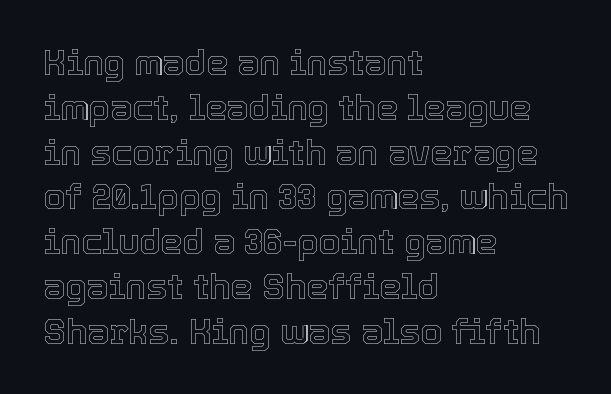
Q: Is the text italic (slanted)? A: No, it is upright.
Q: Is the text underlined? A: No.
Q: How is the paragraph aligned? A: Left-aligned.
Q: Is the spacing between letters normal or unusually wide? A: Normal.
Q: Is the spacing between lines tight, normal or loose? A: Normal.
Q: Width (condensed, normal, or wide)? A: Normal.
Q: x-height? A: Medium.
Q: Monospaced? A: No.
